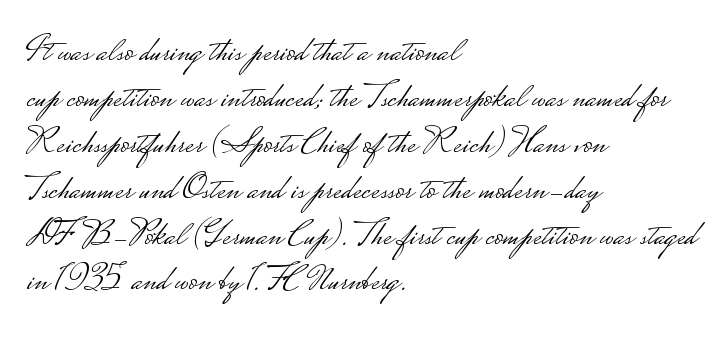
Q: Is the text bold? A: No.
Q: Is the text italic (slanted)? A: Yes.
Q: Is the typeface a serif or a sans-serif typeface? A: Sans-serif.
Q: Is the text underlined? A: No.
Q: How is the paragraph aligned? A: Left-aligned.
Q: Is the spacing between letters normal or unusually wide? A: Normal.
Q: Width (condensed, normal, or wide)? A: Wide.
Q: Stroke contrast? A: Low.
Q: Monospaced? A: No.
